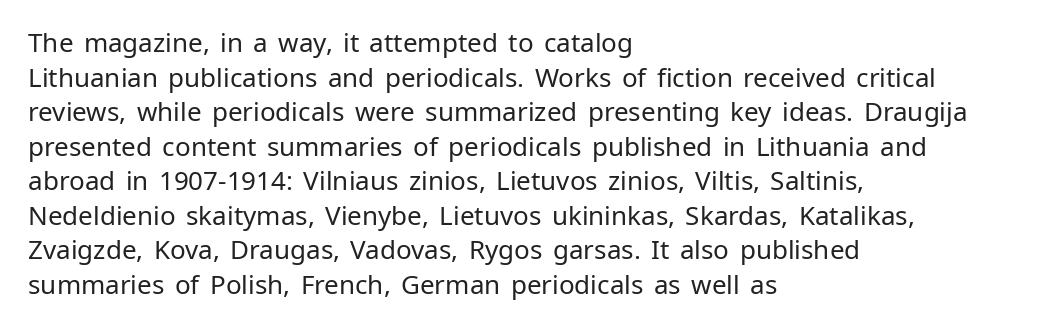
No chunkiness to these letters — they're not bold. A classic flush-left, rag-right setting is used for this passage. One glance says typical: line gaps are just what's usual. The letters sit at their default tracking, neither squeezed nor spread.
